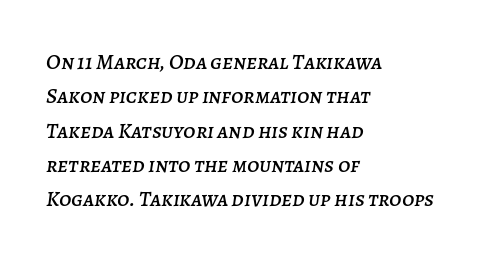
{"italic": "yes", "lean": "right", "slant_degrees": 7, "underline": "no", "align": "left", "line_spacing": "normal", "line_spacing_ratio": 1.56, "letter_spacing": "normal", "letter_spacing_em": 0.0, "glyph_px": 22}
